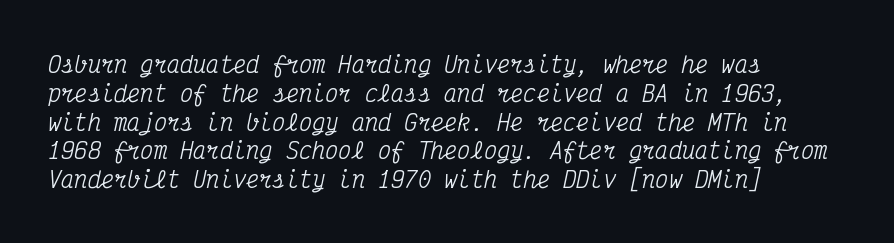
Leading matches the norm, producing a regular column. Yep, that's italic — everything's leaning. Compared with a centered layout, this one pins lines to the left instead. Underlining? Definitely not there.
